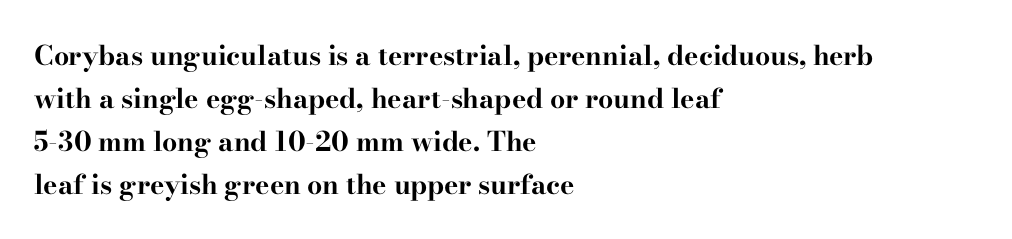
Q: Is the text bold? A: Yes.
Q: Is the text italic (slanted)? A: No, it is upright.
Q: Is the text underlined? A: No.
Q: How is the paragraph aligned? A: Left-aligned.
Q: Is the spacing between letters normal or unusually wide? A: Normal.
Q: Is the spacing between lines tight, normal or loose? A: Normal.
